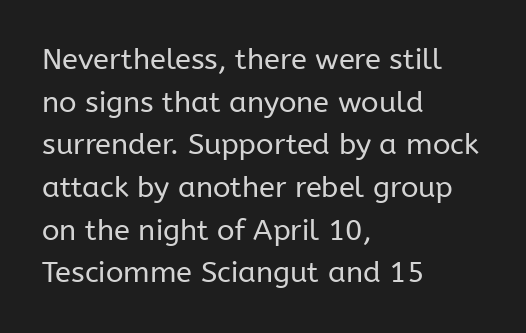
The image shows 29 px regular-weight sans-serif type, upright; set left-aligned, normal line spacing (1.47x), normal letter spacing, not underlined; low stroke contrast and a medium x-height.
